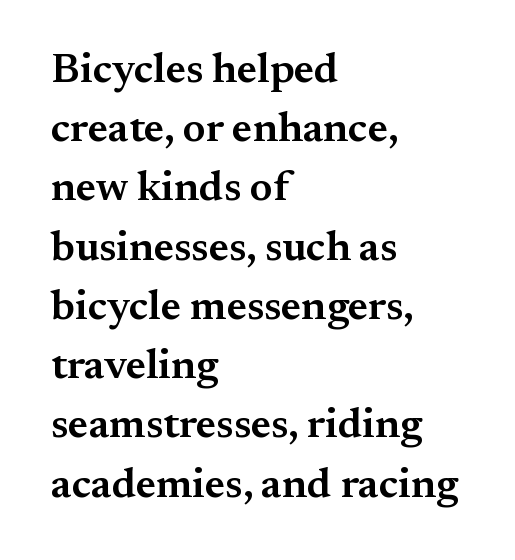
Q: Is the text bold? A: Semi-bold.
Q: Is the text italic (slanted)? A: No, it is upright.
Q: Is the typeface a serif or a sans-serif typeface? A: Serif.
Q: Is the text underlined? A: No.
Q: How is the paragraph aligned? A: Left-aligned.
Q: Is the spacing between letters normal or unusually wide? A: Normal.
Q: Is the spacing between lines tight, normal or loose? A: Normal.
Q: Width (condensed, normal, or wide)? A: Normal.
Q: Stroke contrast? A: Medium.
Q: x-height? A: Small.
Q: Monospaced? A: No.
